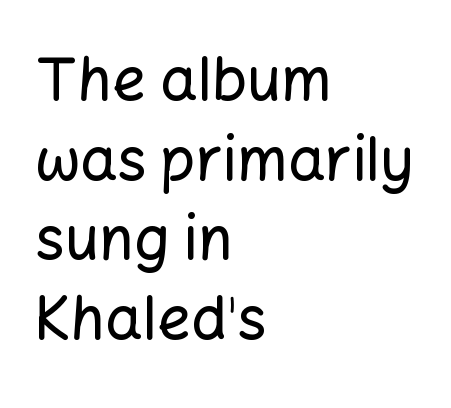
The image shows 59 px sans-serif type, upright; set left-aligned, normal line spacing (1.35x), normal letter spacing, not underlined; low stroke contrast and a medium x-height.
